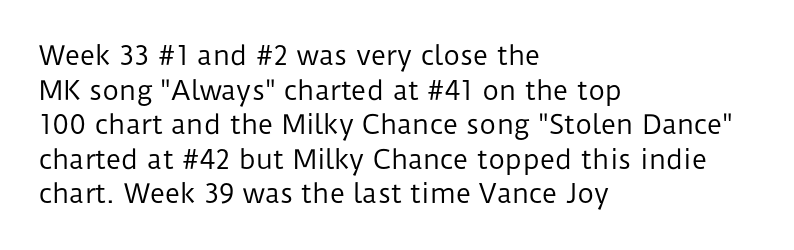
The image shows 26 px text type, upright; set left-aligned, normal line spacing (1.33x), normal letter spacing, not underlined.
